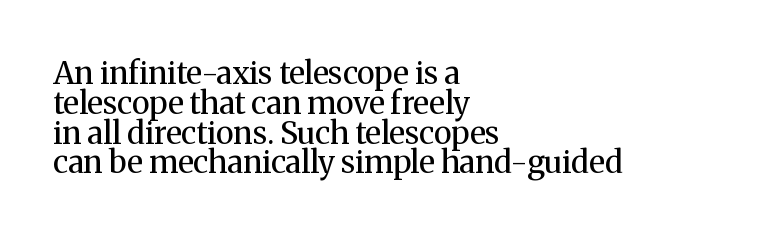
The axis of the letterforms is exactly vertical. Old-style or modern, the face here clearly has serifs. Think standard paragraph weight, or any step lighter than that. The passage shown stacks its lines with hardly any gap.
